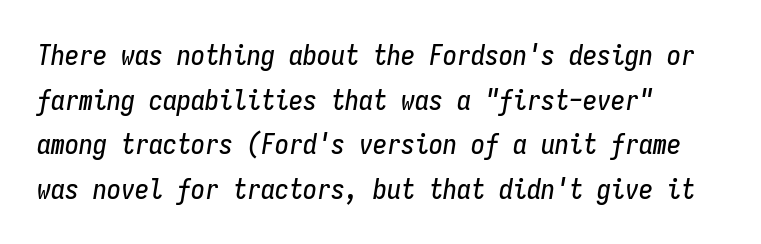
The image shows 28 px condensed type, italic (leaning right), monospaced; set left-aligned, normal line spacing (1.59x), normal letter spacing, not underlined; low stroke contrast and a medium x-height.
